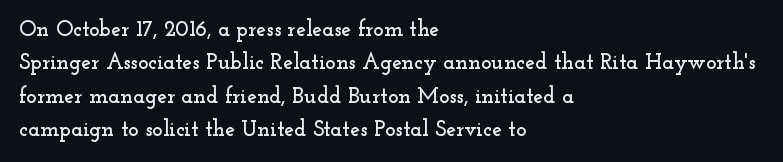
Regarding leading, the lines here are spaced in the standard way. The typography opts for an upright posture over an oblique one. Caption: multi-line text, flush left, ragged right. Nothing unusual about the tracking: characters are spaced as the font intends.
